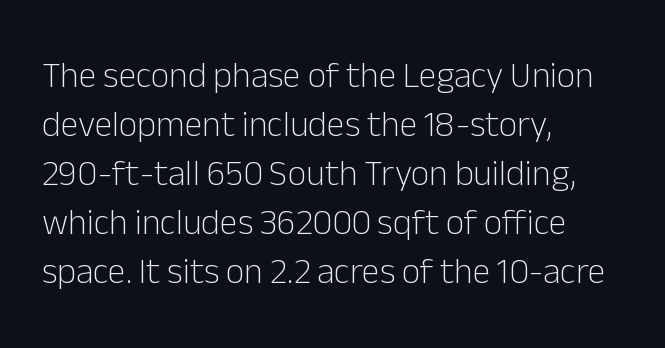
The image shows 36 px light sans-serif type, upright; set left-aligned, normal line spacing (1.36x), normal letter spacing, not underlined; low stroke contrast and a medium x-height.
